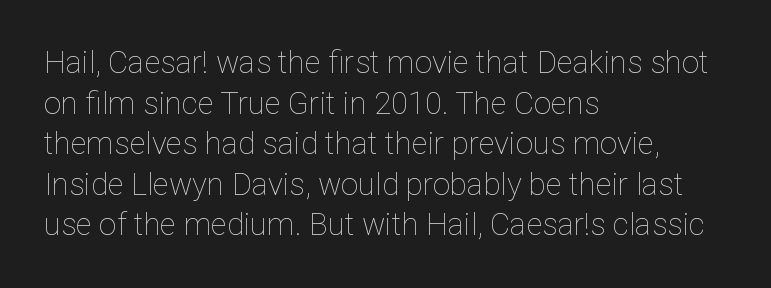
Q: Is the text bold? A: No.
Q: Is the text italic (slanted)? A: No, it is upright.
Q: Is the text underlined? A: No.
Q: How is the paragraph aligned? A: Left-aligned.
Q: Is the spacing between letters normal or unusually wide? A: Normal.
Q: Is the spacing between lines tight, normal or loose? A: Normal.
Q: Width (condensed, normal, or wide)? A: Normal.
Q: Stroke contrast? A: Low.
Q: x-height? A: Medium.
Q: Monospaced? A: No.
